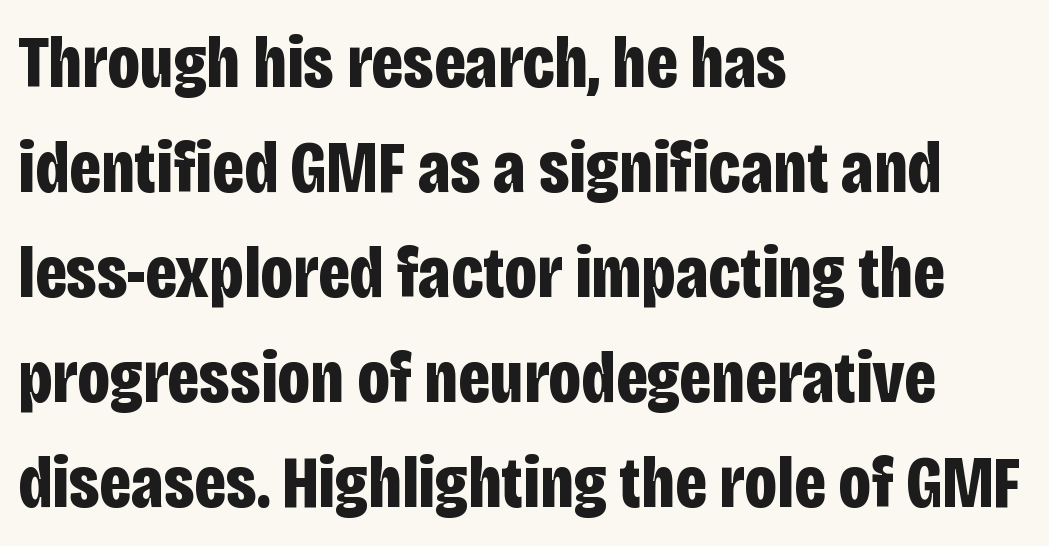
{"serif": "no", "italic": "no", "bold": "yes", "weight": "bold", "width": "condensed", "stroke_contrast": "low", "x_height": "large", "monospaced": "no", "underline": "no", "align": "left", "line_spacing": "normal", "line_spacing_ratio": 1.42, "letter_spacing": "normal", "letter_spacing_em": 0.0, "glyph_px": 74}
